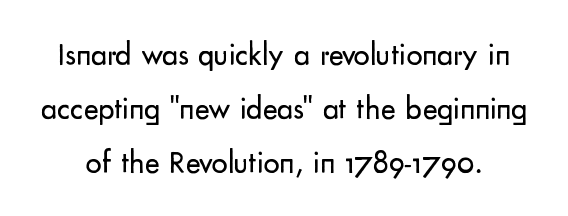
The image shows 32 px regular-weight sans-serif type, upright; set normal line spacing (1.69x), normal letter spacing, not underlined; low stroke contrast and a small x-height.
